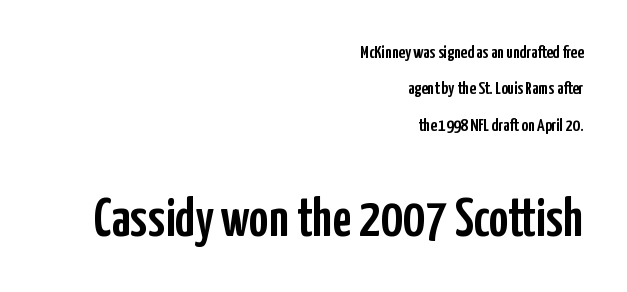
The image shows 54 px condensed sans-serif type, upright; set right-aligned, loose line spacing (2.02x), normal letter spacing, not underlined; the second (bottom) block is 3.0x larger; low stroke contrast and a medium x-height.
